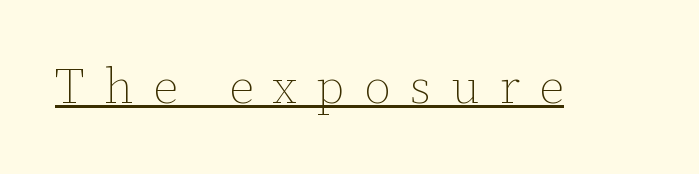
The letters advance in unequal steps, a hallmark of proportional type. Caption: expanded tracking, letters set apart. The strokes are not fattened; the text isn't bold. A roman cut, with each character standing at attention. A continuous stroke trails under the words, as in a hyperlink.
